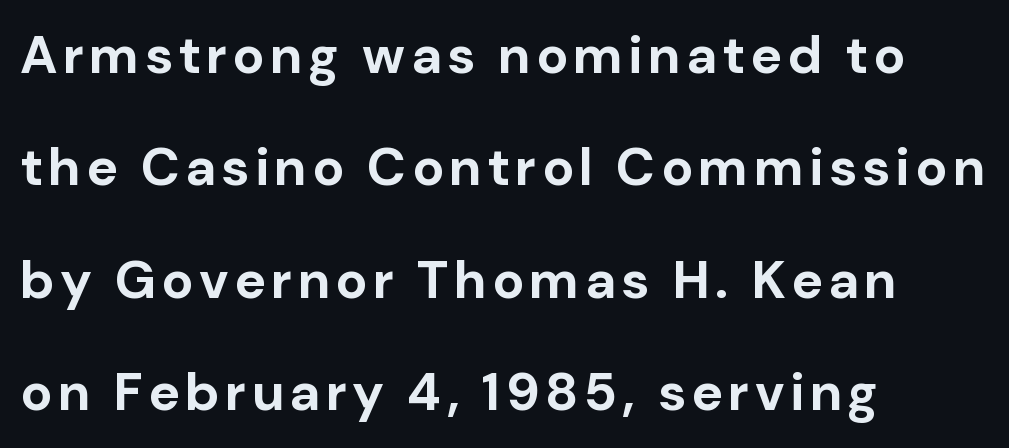
The image shows 53 px bold sans-serif type, upright; set left-aligned, loose line spacing (2.12x), not underlined; low stroke contrast and a medium x-height.
